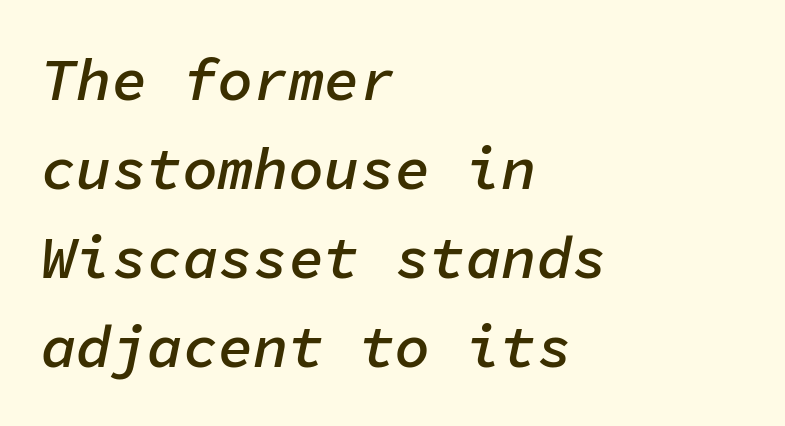
{"italic": "yes", "lean": "right", "slant_degrees": 11, "bold": "semi", "weight": "semibold", "width": "normal", "stroke_contrast": "low", "x_height": "medium", "monospaced": "yes", "underline": "no", "align": "left", "line_spacing": "normal", "line_spacing_ratio": 1.51, "letter_spacing": "normal", "letter_spacing_em": 0.0, "glyph_px": 59}
